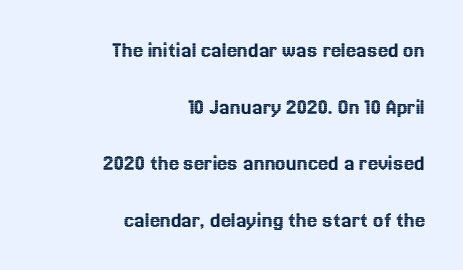
The image shows 23 px text type, upright; set right-aligned, loose line spacing (2.46x), normal letter spacing, not underlined.
